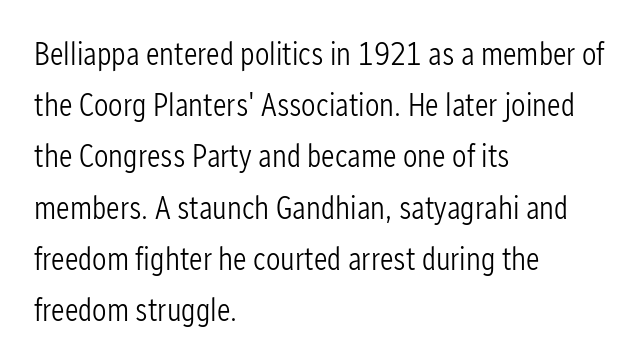
The image shows 32 px light, condensed sans-serif type, upright; set left-aligned, normal line spacing (1.6x), normal letter spacing, not underlined; low stroke contrast and a medium x-height.
